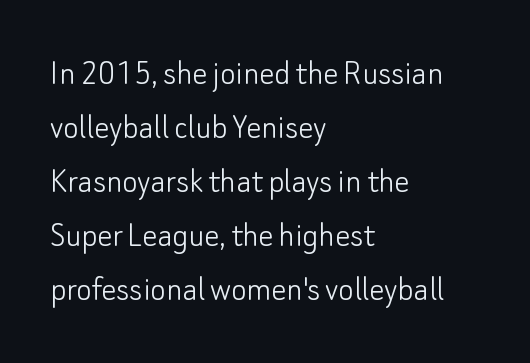
{"serif": "no", "italic": "no", "bold": "no", "weight": "light", "width": "normal", "stroke_contrast": "low", "x_height": "small", "monospaced": "no", "underline": "no", "align": "left", "line_spacing": "normal", "line_spacing_ratio": 1.46, "letter_spacing": "normal", "letter_spacing_em": 0.0, "glyph_px": 37}
